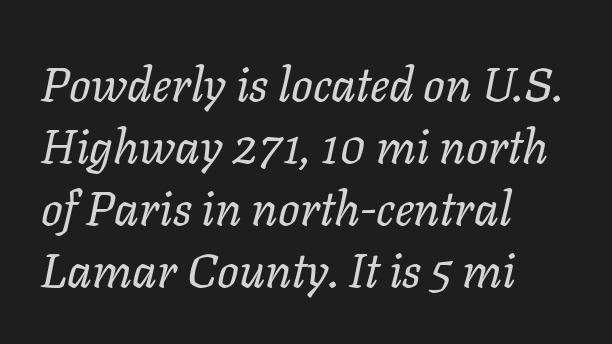
{"italic": "yes", "lean": "right", "slant_degrees": 11, "bold": "no", "weight": "regular", "width": "normal", "stroke_contrast": "low", "x_height": "medium", "monospaced": "no", "underline": "no", "align": "left", "line_spacing": "normal", "line_spacing_ratio": 1.29, "letter_spacing": "normal", "letter_spacing_em": 0.0, "glyph_px": 48}
